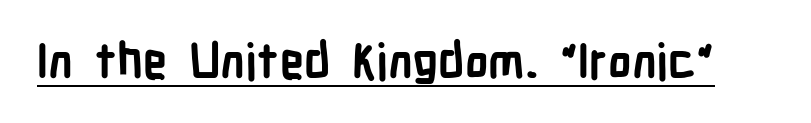
Q: Is the text bold? A: Yes.
Q: Is the text italic (slanted)? A: No, it is upright.
Q: Is the typeface a serif or a sans-serif typeface? A: Sans-serif.
Q: Is the text underlined? A: Yes.
Q: Is the spacing between letters normal or unusually wide? A: Normal.
Q: Width (condensed, normal, or wide)? A: Condensed.
Q: Stroke contrast? A: Low.
Q: x-height? A: Medium.
Q: Monospaced? A: No.
